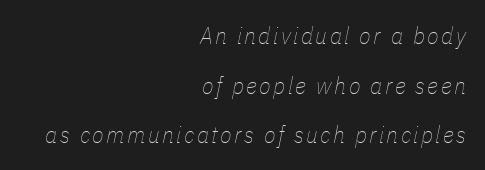
The image shows 24 px text type, italic (leaning right); set right-aligned, loose line spacing (2.07x), not underlined.
